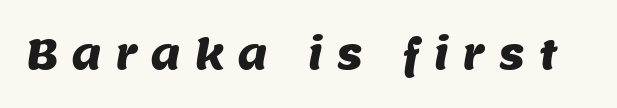
The image shows 42 px sans-serif type; set unusually wide letter spacing (+0.31 em), not underlined; medium stroke contrast and a large x-height.
